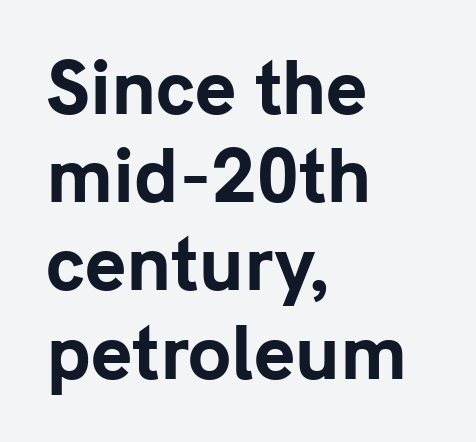
The image shows 70 px bold sans-serif type, upright; set left-aligned, normal line spacing (1.26x), normal letter spacing, not underlined; low stroke contrast and a medium x-height.
